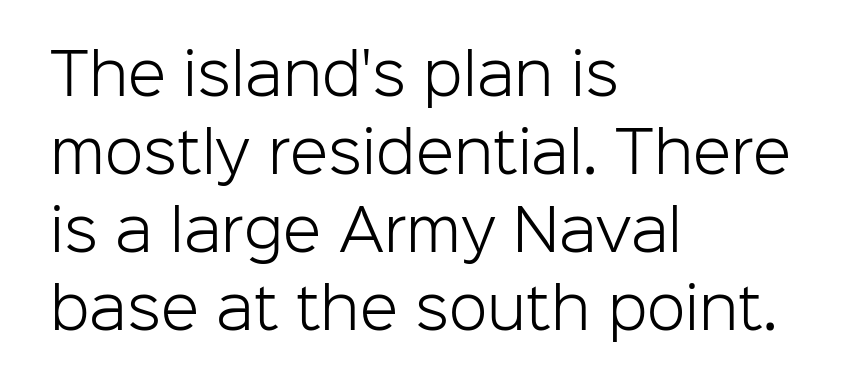
Has an underline been added? It has not. The vertical gap from one line to the next is medium. Standard letterfit; no display-style spreading of the glyphs. Italic: no, the glyphs are upright roman. Each stroke keeps to a modest, everyday thickness or less.
